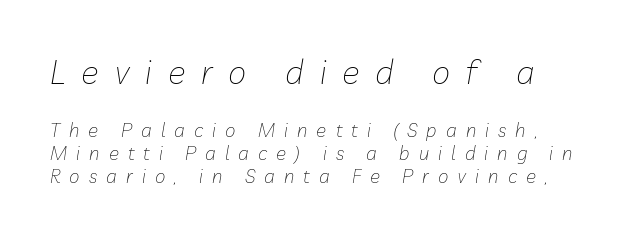
Q: Is the text bold? A: No.
Q: Is the text italic (slanted)? A: Yes, it leans right by about 10 degrees.
Q: Is the text underlined? A: No.
Q: Is the spacing between letters normal or unusually wide? A: Unusually wide.
Q: Which block of text is set in a larger size, the first (top) or the second (bottom)? A: The first (top) one.
Q: Width (condensed, normal, or wide)? A: Normal.
Q: Stroke contrast? A: Low.
Q: x-height? A: Medium.
Q: Monospaced? A: No.
